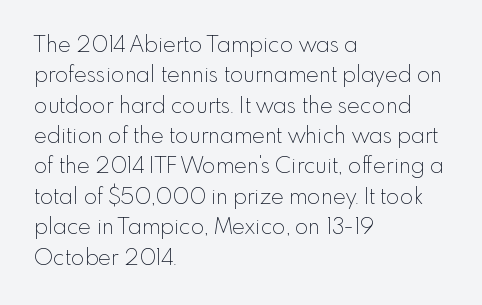
A quiet, ordinary-to-light weight characterises the typeface. The text block is weighted toward the left margin, trailing off unevenly rightward. This rendering leaves character spacing at its baseline value. Characters remain perfectly vertical along every line. The strip under each line holds only bare page.
